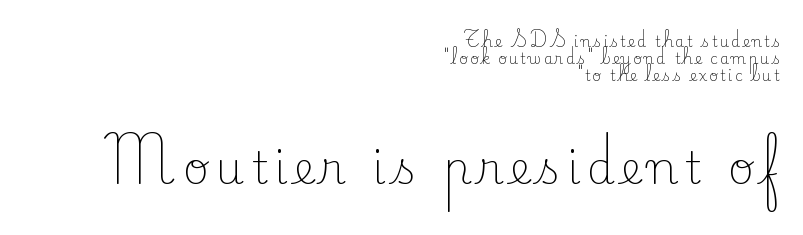
{"serif": "yes", "italic": "no", "bold": "no", "weight": "light", "width": "normal", "stroke_contrast": "low", "x_height": "small", "monospaced": "no", "underline": "no", "align": "right", "line_spacing": "tight", "line_spacing_ratio": 1.15, "larger_block": "second", "size_ratio": 3.0, "glyph_px": 45}
